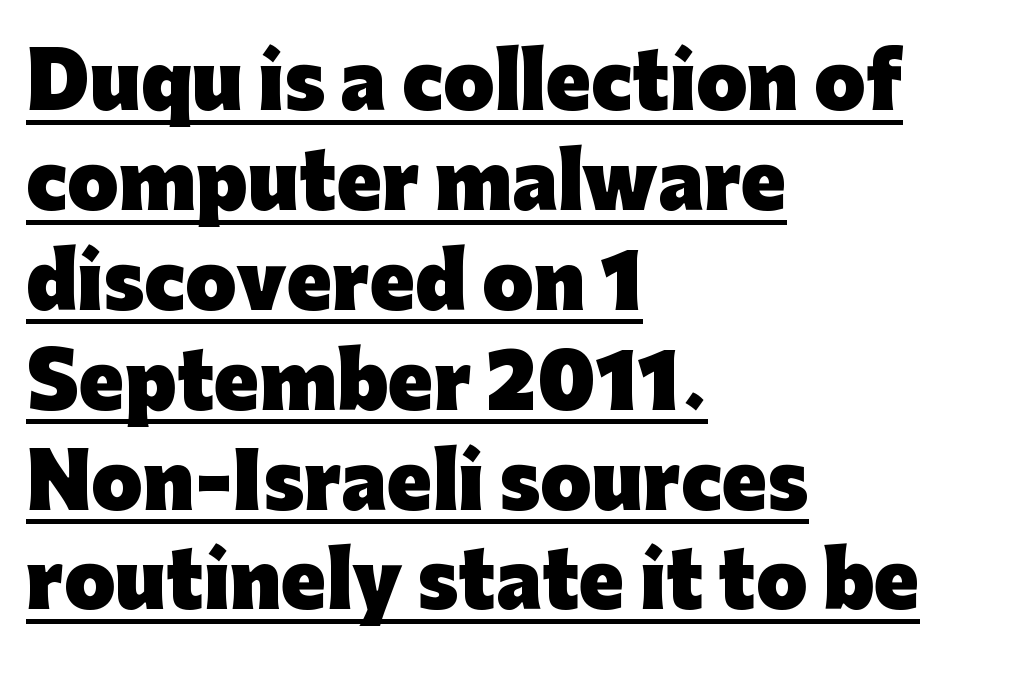
{"serif": "no", "italic": "no", "bold": "yes", "weight": "heavy", "width": "normal", "stroke_contrast": "low", "x_height": "medium", "monospaced": "no", "underline": "yes", "align": "left", "line_spacing": "normal", "line_spacing_ratio": 1.35, "letter_spacing": "normal", "letter_spacing_em": 0.0, "glyph_px": 74}
